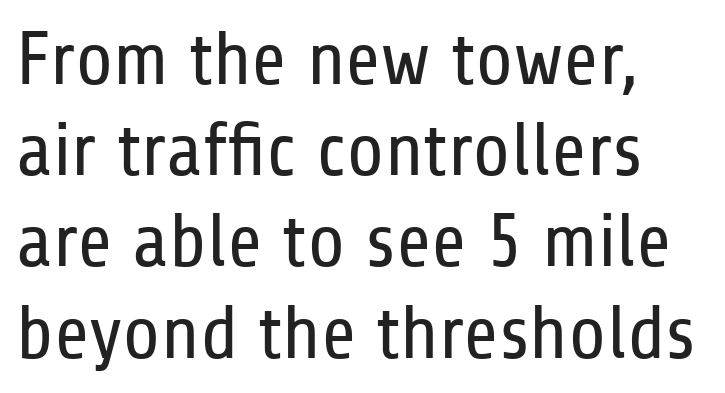
{"serif": "no", "italic": "no", "bold": "no", "weight": "regular", "width": "condensed", "stroke_contrast": "low", "x_height": "medium", "monospaced": "no", "underline": "no", "align": "left", "line_spacing_ratio": 1.2, "letter_spacing": "normal", "letter_spacing_em": 0.0, "glyph_px": 76}
